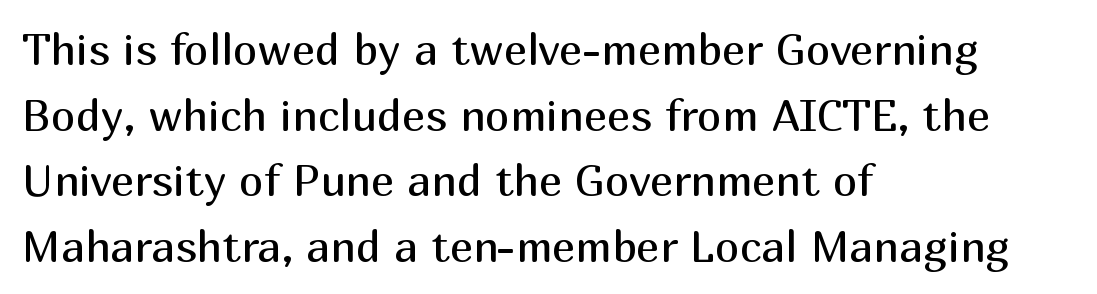
Q: Is the text bold? A: No.
Q: Is the text italic (slanted)? A: No, it is upright.
Q: Is the typeface a serif or a sans-serif typeface? A: Sans-serif.
Q: Is the text underlined? A: No.
Q: How is the paragraph aligned? A: Left-aligned.
Q: Is the spacing between letters normal or unusually wide? A: Normal.
Q: Is the spacing between lines tight, normal or loose? A: Normal.
Q: Width (condensed, normal, or wide)? A: Normal.
Q: Stroke contrast? A: Medium.
Q: x-height? A: Medium.
Q: Monospaced? A: No.
